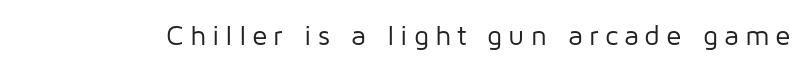
Q: Is the text bold? A: No.
Q: Is the text italic (slanted)? A: No, it is upright.
Q: Is the typeface a serif or a sans-serif typeface? A: Sans-serif.
Q: Is the text underlined? A: No.
Q: Is the spacing between letters normal or unusually wide? A: Unusually wide.
Q: Width (condensed, normal, or wide)? A: Normal.
Q: Stroke contrast? A: Low.
Q: x-height? A: Medium.
Q: Monospaced? A: No.
